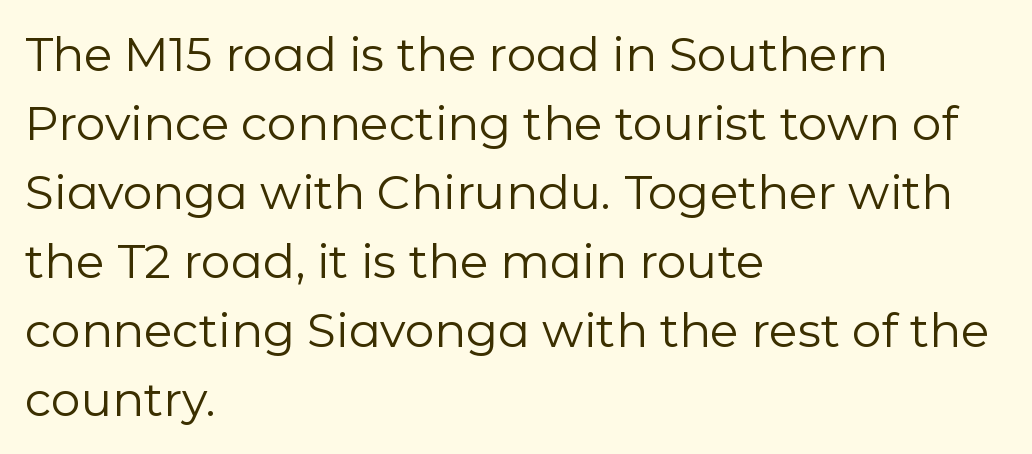
Q: Is the text bold? A: No.
Q: Is the text italic (slanted)? A: No, it is upright.
Q: Is the typeface a serif or a sans-serif typeface? A: Sans-serif.
Q: Is the text underlined? A: No.
Q: How is the paragraph aligned? A: Left-aligned.
Q: Is the spacing between letters normal or unusually wide? A: Normal.
Q: Is the spacing between lines tight, normal or loose? A: Normal.
Q: Width (condensed, normal, or wide)? A: Normal.
Q: Stroke contrast? A: Low.
Q: x-height? A: Medium.
Q: Monospaced? A: No.
